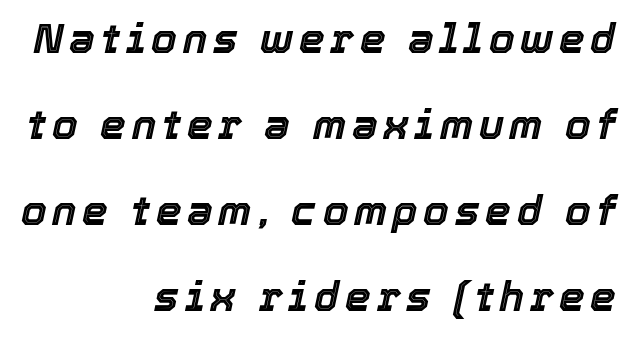
Q: Is the text italic (slanted)? A: Yes, it leans right by about 12 degrees.
Q: Is the text underlined? A: No.
Q: How is the paragraph aligned? A: Right-aligned.
Q: Is the spacing between lines tight, normal or loose? A: Loose.
Q: Width (condensed, normal, or wide)? A: Normal.
Q: x-height? A: Medium.
Q: Monospaced? A: No.
